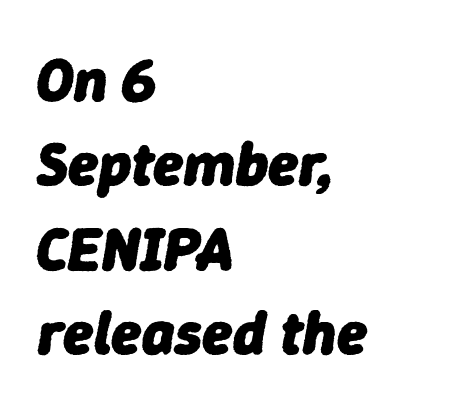
Q: Is the text bold? A: Yes.
Q: Is the text italic (slanted)? A: Yes, it leans right by about 9 degrees.
Q: Is the text underlined? A: No.
Q: How is the paragraph aligned? A: Left-aligned.
Q: Is the spacing between letters normal or unusually wide? A: Normal.
Q: Is the spacing between lines tight, normal or loose? A: Normal.
Q: Width (condensed, normal, or wide)? A: Normal.
Q: Stroke contrast? A: Low.
Q: x-height? A: Medium.
Q: Monospaced? A: No.
